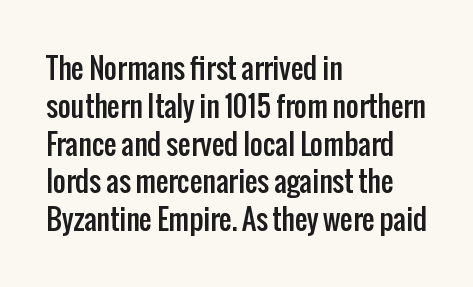
{"serif": "no", "italic": "no", "width": "condensed", "stroke_contrast": "low", "x_height": "medium", "monospaced": "no", "underline": "no", "align": "left", "line_spacing": "normal", "line_spacing_ratio": 1.35, "letter_spacing": "normal", "letter_spacing_em": 0.0, "glyph_px": 28}
